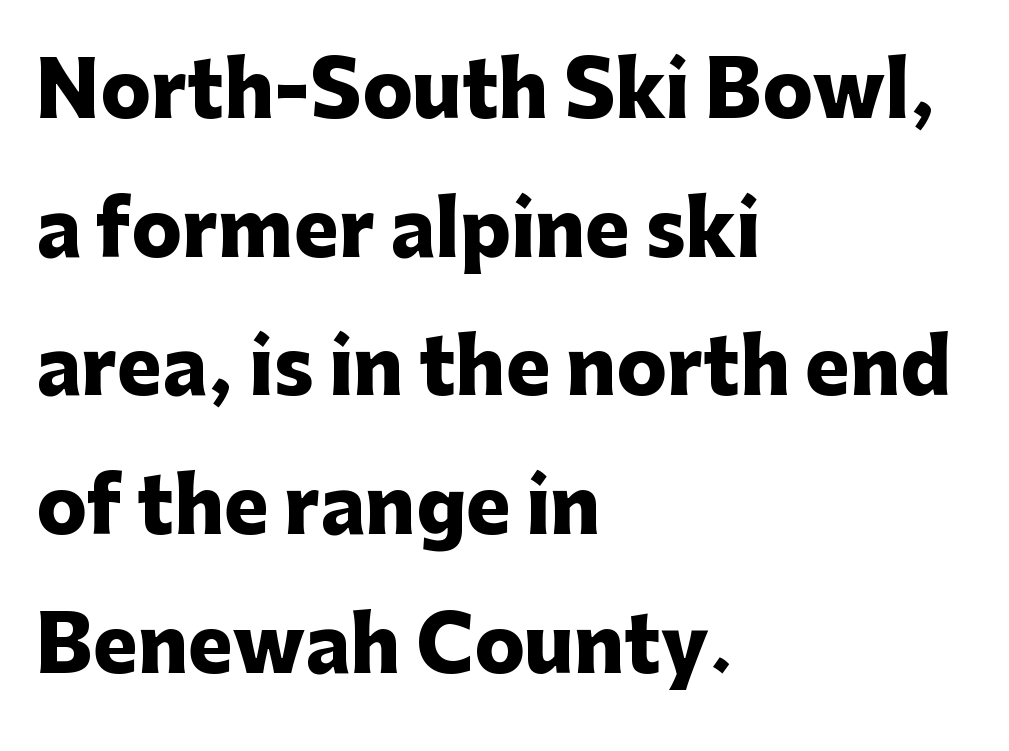
Q: Is the text bold? A: Yes.
Q: Is the text italic (slanted)? A: No, it is upright.
Q: Is the typeface a serif or a sans-serif typeface? A: Sans-serif.
Q: Is the text underlined? A: No.
Q: How is the paragraph aligned? A: Left-aligned.
Q: Is the spacing between letters normal or unusually wide? A: Normal.
Q: Width (condensed, normal, or wide)? A: Normal.
Q: Stroke contrast? A: Low.
Q: x-height? A: Medium.
Q: Monospaced? A: No.
